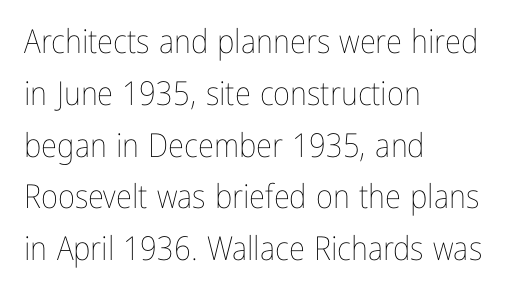
{"italic": "no", "bold": "no", "weight": "thin", "width": "condensed", "stroke_contrast": "low", "x_height": "medium", "monospaced": "no", "underline": "no", "align": "left", "line_spacing": "normal", "line_spacing_ratio": 1.57, "letter_spacing": "normal", "letter_spacing_em": 0.0, "glyph_px": 33}
